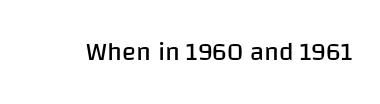
Q: Is the text bold? A: No.
Q: Is the text italic (slanted)? A: No, it is upright.
Q: Is the text underlined? A: No.
Q: Is the spacing between letters normal or unusually wide? A: Normal.
